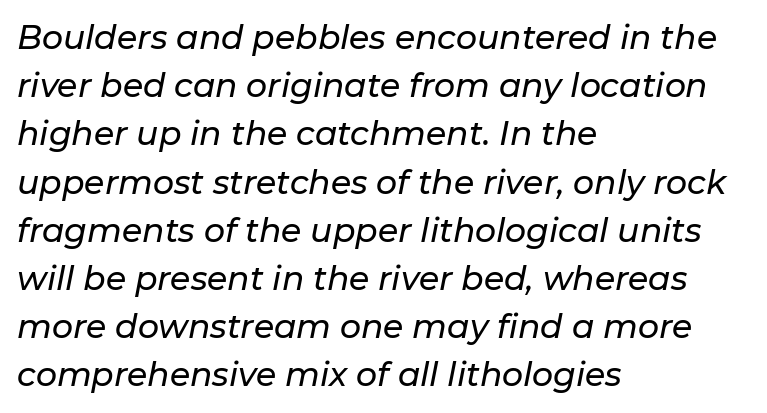
Q: Is the text italic (slanted)? A: Yes, it leans right by about 11 degrees.
Q: Is the text underlined? A: No.
Q: How is the paragraph aligned? A: Left-aligned.
Q: Is the spacing between letters normal or unusually wide? A: Normal.
Q: Is the spacing between lines tight, normal or loose? A: Normal.
Q: Width (condensed, normal, or wide)? A: Normal.
Q: Stroke contrast? A: Low.
Q: x-height? A: Medium.
Q: Monospaced? A: No.
